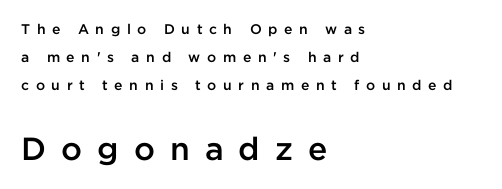
The image shows 32 px semibold sans-serif type, upright; set left-aligned, loose line spacing (1.99x), unusually wide letter spacing (+0.47 em), not underlined; the second (bottom) block is 2.29x larger; low stroke contrast and a medium x-height.
